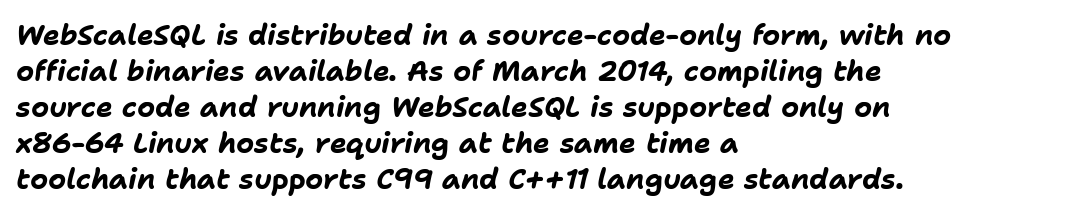
Q: Is the text bold? A: Yes.
Q: Is the text italic (slanted)? A: Yes, it leans right by about 11 degrees.
Q: Is the text underlined? A: No.
Q: How is the paragraph aligned? A: Left-aligned.
Q: Is the spacing between letters normal or unusually wide? A: Normal.
Q: Is the spacing between lines tight, normal or loose? A: Normal.
Q: Width (condensed, normal, or wide)? A: Normal.
Q: Stroke contrast? A: Low.
Q: x-height? A: Medium.
Q: Monospaced? A: No.
